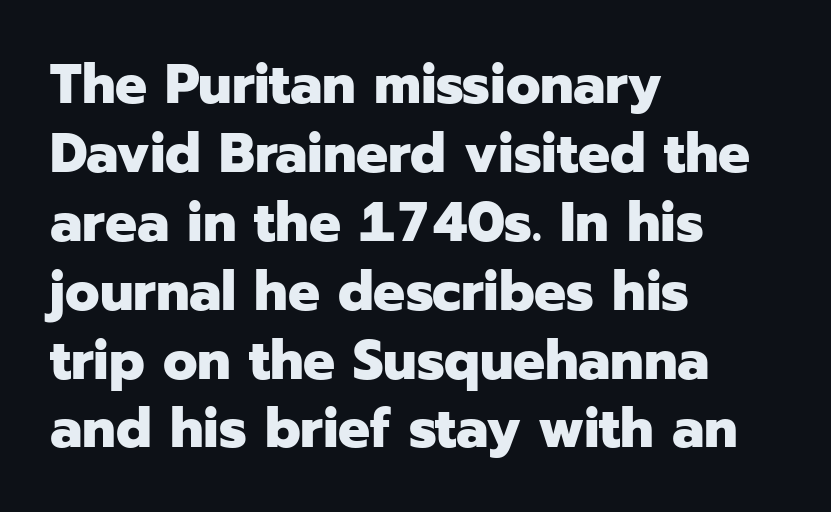
{"serif": "no", "italic": "no", "bold": "yes", "weight": "heavy", "width": "normal", "stroke_contrast": "low", "x_height": "medium", "monospaced": "no", "underline": "no", "align": "left", "line_spacing_ratio": 1.23, "letter_spacing": "normal", "letter_spacing_em": 0.0, "glyph_px": 56}
